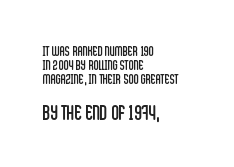
{"italic": "no", "bold": "no", "underline": "no", "align": "left", "line_spacing": "tight", "line_spacing_ratio": 0.99, "letter_spacing": "normal", "letter_spacing_em": 0.0, "larger_block": "second", "size_ratio": 1.5, "glyph_px": 21}
